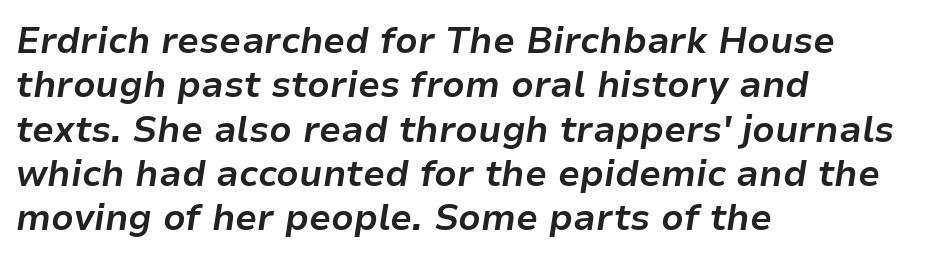
Here the designer chose a conventional face with non-uniform glyph widths. The rendering uses a bold face; every stroke is thick and dark. Underline: absent. The letters sit at their default tracking, neither squeezed nor spread. Italic? Definitely — the glyphs are oblique. The paragraph has a hard left edge and a soft right edge.
